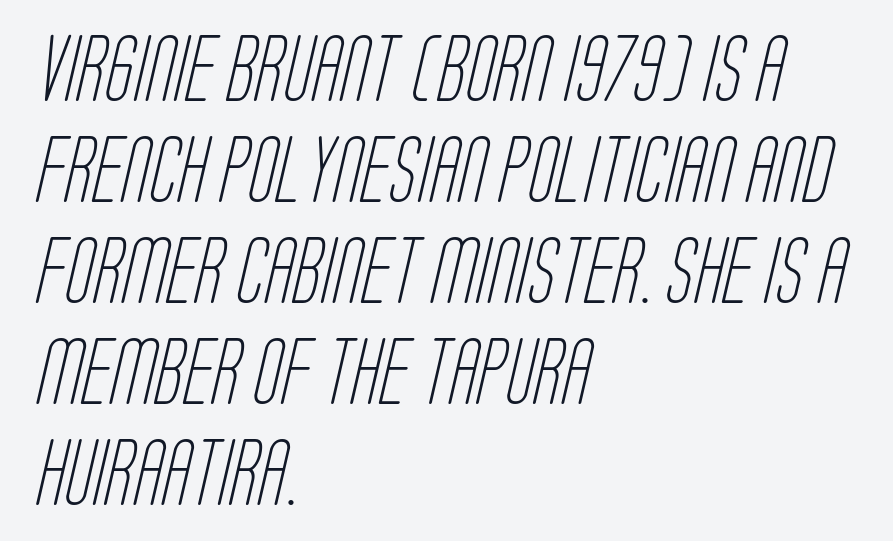
Q: Is the text bold? A: No.
Q: Is the typeface a serif or a sans-serif typeface? A: Sans-serif.
Q: Is the text underlined? A: No.
Q: How is the paragraph aligned? A: Left-aligned.
Q: Is the spacing between letters normal or unusually wide? A: Normal.
Q: Is the spacing between lines tight, normal or loose? A: Normal.
Q: Width (condensed, normal, or wide)? A: Condensed.
Q: Stroke contrast? A: Low.
Q: x-height? A: Large.
Q: Monospaced? A: No.
